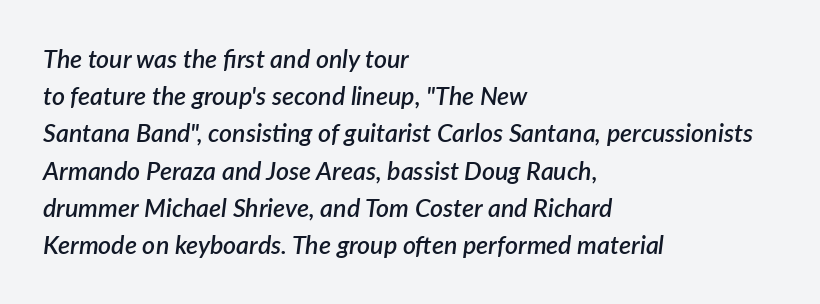
Q: Is the text bold? A: Semi-bold.
Q: Is the text italic (slanted)? A: Yes, it leans right by about 7 degrees.
Q: Is the text underlined? A: No.
Q: How is the paragraph aligned? A: Left-aligned.
Q: Is the spacing between letters normal or unusually wide? A: Normal.
Q: Is the spacing between lines tight, normal or loose? A: Normal.
